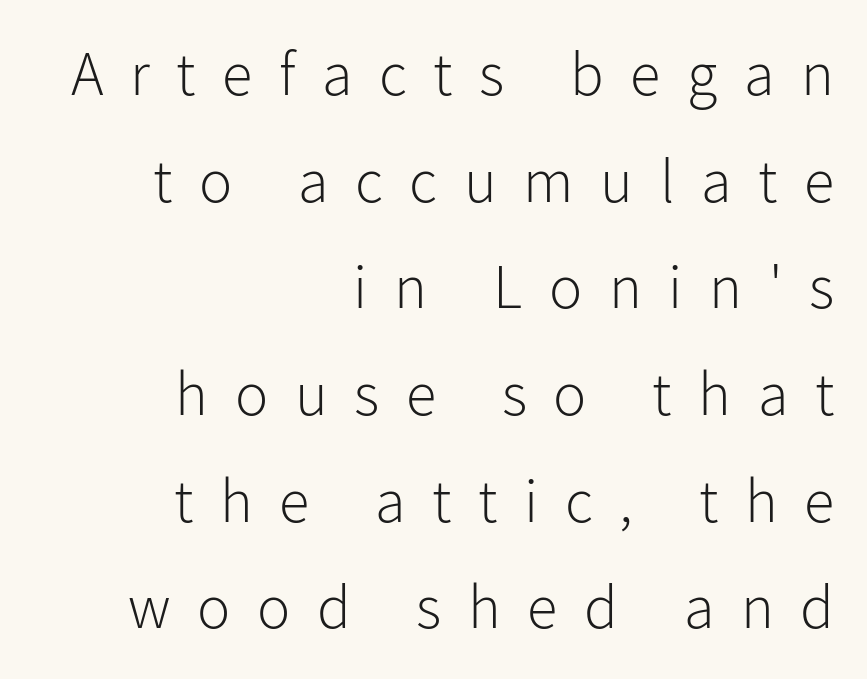
The face used here is proportionally spaced, like ordinary book or web type. This rendering uses right alignment, leaving the left contour irregular. The passage shown has open, widely tracked lettering throughout. Summary of weight: not heavy and not bold.
